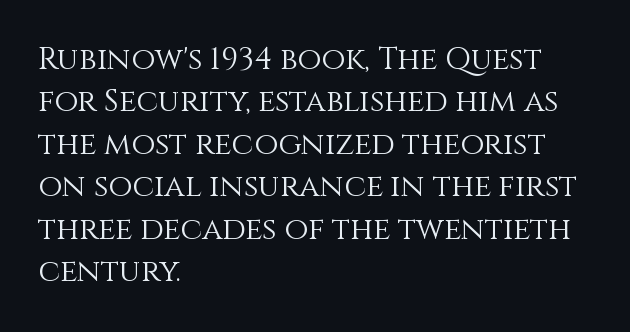
{"italic": "no", "bold": "no", "weight": "light", "width": "normal", "stroke_contrast": "medium", "x_height": "large", "monospaced": "no", "underline": "no", "align": "left", "line_spacing": "normal", "line_spacing_ratio": 1.37, "letter_spacing": "normal", "letter_spacing_em": 0.0, "glyph_px": 31}
